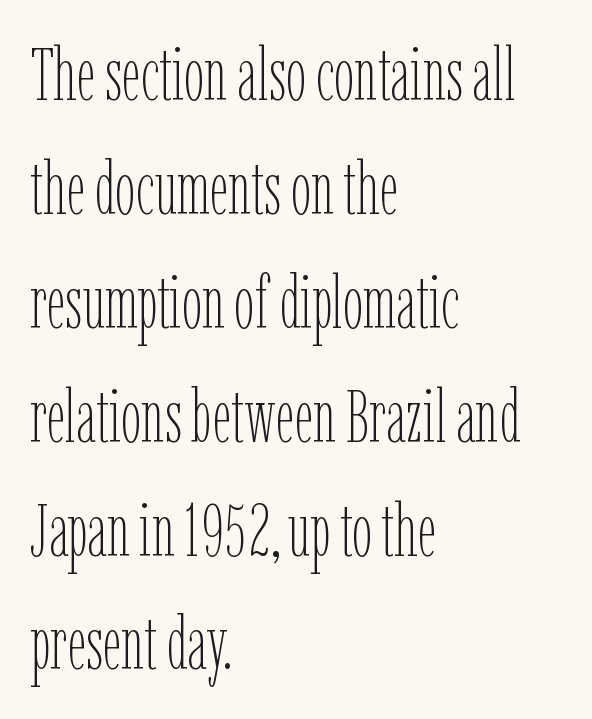
The lettering holds an erect, upright posture throughout. The designer left line spacing at the default. Leftover space on each line is placed entirely after the last word. The letterforms sit shoulder to shoulder at normal distance. Character widths vary here, with narrow letters taking less room than wide ones.
